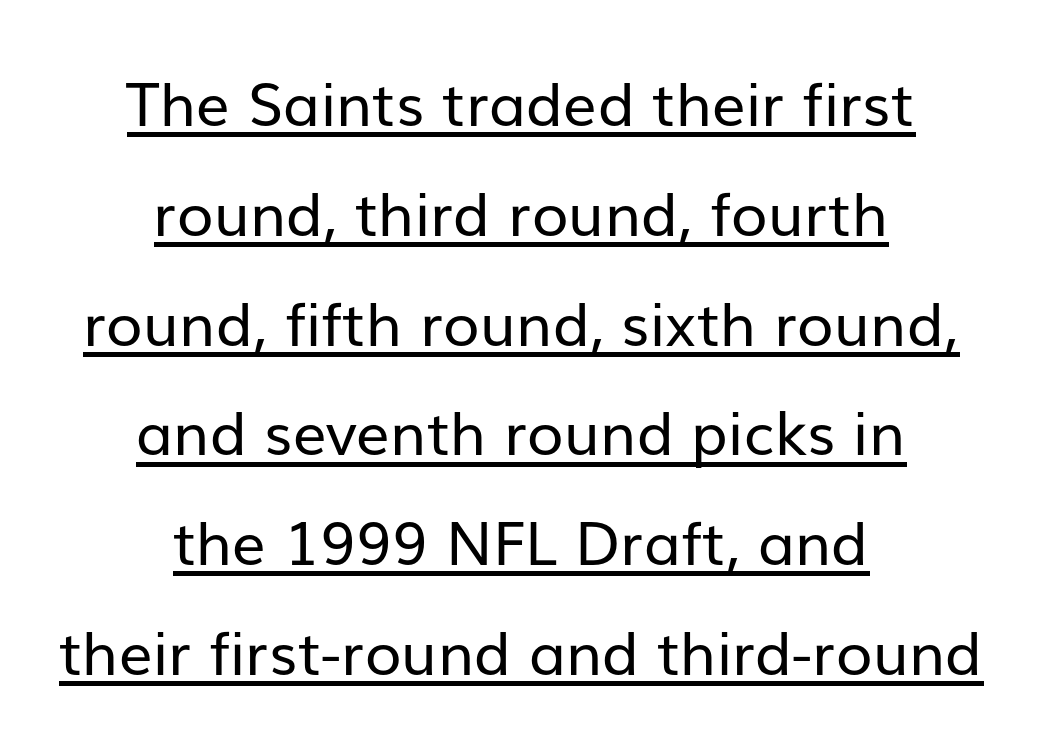
A quiet, ordinary-to-light weight characterises the typeface. The passage shown is underscored from start to finish. Which margin do the lines hug? Neither — every line sits in the middle. Does extra space separate the letters? No, they use regular spacing. These lines are rendered in a variable-pitch font.
